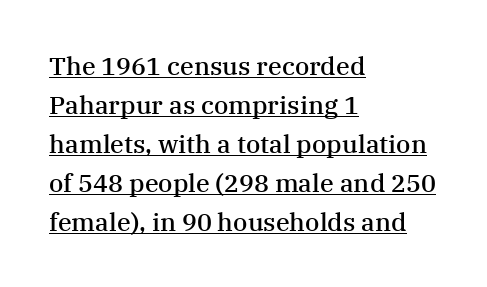
{"italic": "no", "bold": "semi", "underline": "yes", "align": "left", "line_spacing": "normal", "line_spacing_ratio": 1.56, "letter_spacing": "normal", "letter_spacing_em": 0.0, "glyph_px": 25}
